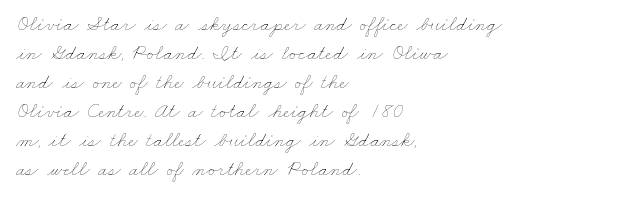
Summary of weight: not heavy and not bold. Type without underlining. You could call the tracking neutral — neither tight nor loose. Leading: standard.
